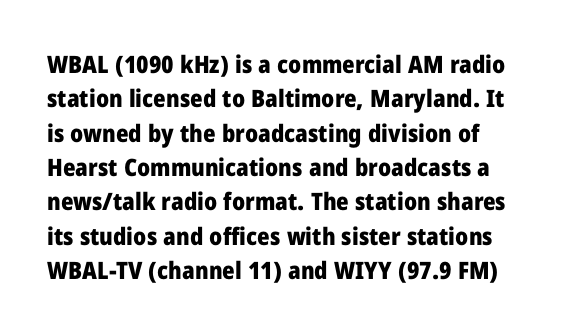
The passage shown has conventional tracking throughout. Any mark beneath the type? The region is blank. It's the straight-up-and-down kind of type. The vertical gap from one line to the next is medium.
